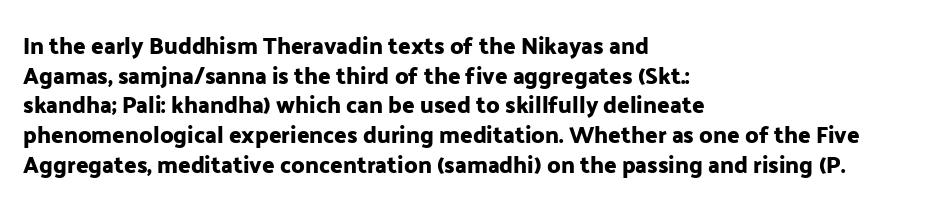
Descenders are the only things crossing below the line. A classic flush-left, rag-right setting is used for this passage. Upright lettering throughout. Quick note: interline space is typical. Letter spacing: default.
